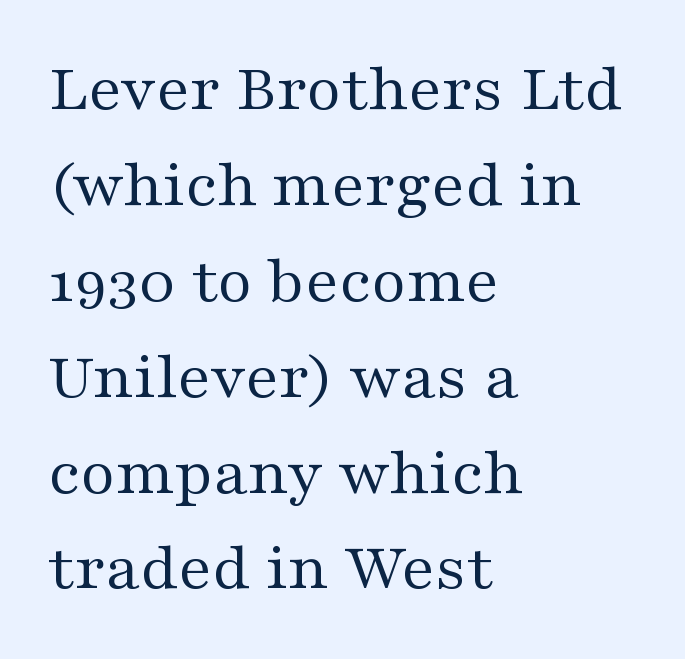
{"serif": "yes", "italic": "no", "bold": "no", "weight": "regular", "width": "wide", "stroke_contrast": "medium", "x_height": "medium", "monospaced": "no", "underline": "no", "align": "left", "line_spacing": "normal", "line_spacing_ratio": 1.41, "letter_spacing": "normal", "letter_spacing_em": 0.0, "glyph_px": 68}
